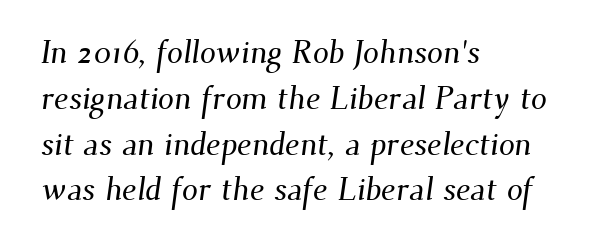
The image shows 32 px serif type; set left-aligned, normal line spacing (1.43x), normal letter spacing, not underlined; medium stroke contrast and a small x-height.
